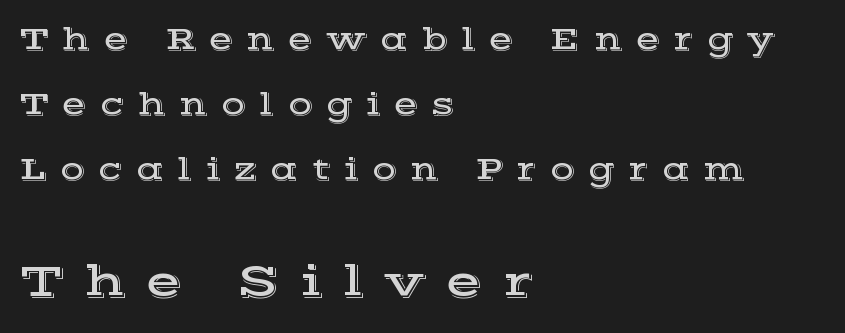
Q: Is the text italic (slanted)? A: No, it is upright.
Q: Is the typeface a serif or a sans-serif typeface? A: Serif.
Q: Is the text underlined? A: No.
Q: How is the paragraph aligned? A: Left-aligned.
Q: Is the spacing between letters normal or unusually wide? A: Unusually wide.
Q: Is the spacing between lines tight, normal or loose? A: Loose.
Q: Which block of text is set in a larger size, the first (top) or the second (bottom)? A: The second (bottom) one.
Q: Width (condensed, normal, or wide)? A: Wide.
Q: x-height? A: Medium.
Q: Monospaced? A: No.
